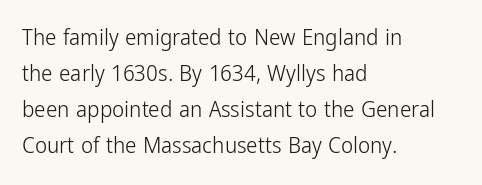
{"italic": "no", "bold": "no", "underline": "no", "align": "left", "line_spacing": "normal", "line_spacing_ratio": 1.57, "letter_spacing": "normal", "letter_spacing_em": 0.0, "glyph_px": 23}
